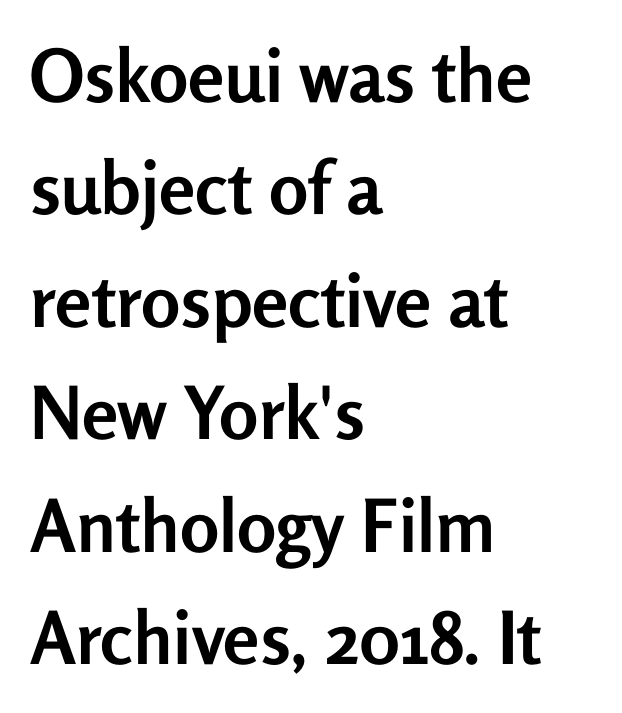
Nobody touched the tracking dial on this one. The words here are not underlined. Each letter's strokes conclude bluntly, with no projecting serifs. If you drew a line through each stem, it would be perfectly vertical. Caption: multi-line text, flush left, ragged right.
